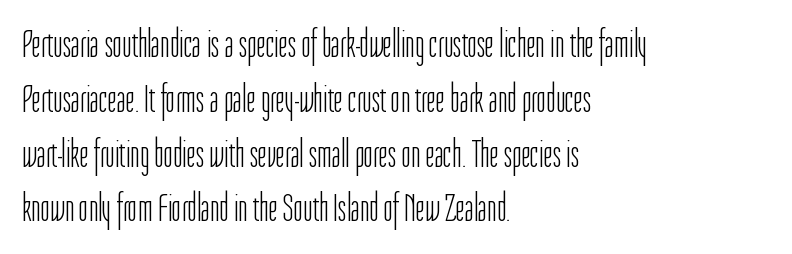
Look at the tracking — it's just the regular setting, nothing added. The rendering uses natural spacing where letterforms have individual widths. Stroke thickness stays within the range of a standard reading face or lighter. Where is the straight margin? On the left. Check under the words: just untouched page.
